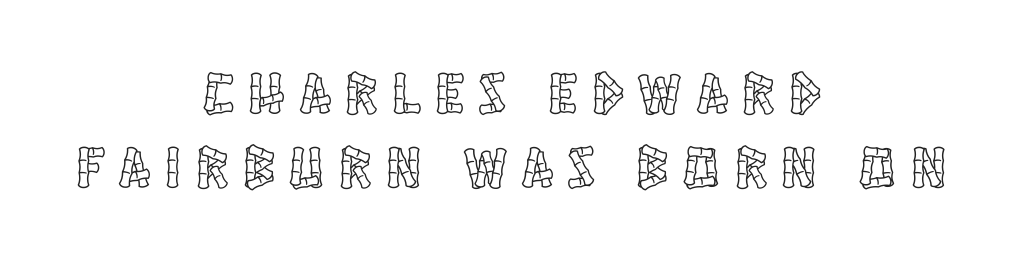
The image shows 59 px condensed type, upright; set centered, normal line spacing (1.25x), unusually wide letter spacing (+0.26 em), not underlined; a large x-height.
